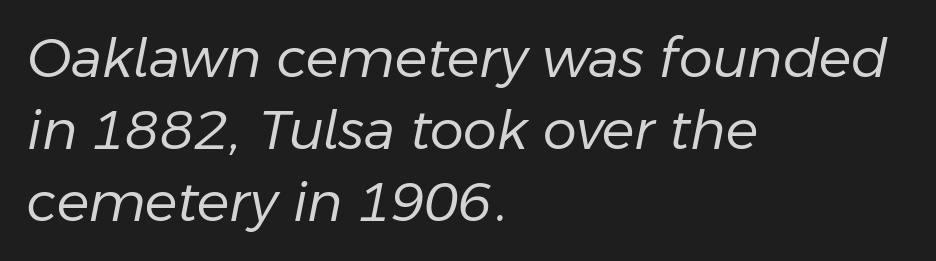
Q: Is the text bold? A: No.
Q: Is the text italic (slanted)? A: Yes, it leans right by about 11 degrees.
Q: Is the text underlined? A: No.
Q: How is the paragraph aligned? A: Left-aligned.
Q: Is the spacing between letters normal or unusually wide? A: Normal.
Q: Is the spacing between lines tight, normal or loose? A: Normal.
Q: Width (condensed, normal, or wide)? A: Normal.
Q: Stroke contrast? A: Low.
Q: x-height? A: Medium.
Q: Monospaced? A: No.
